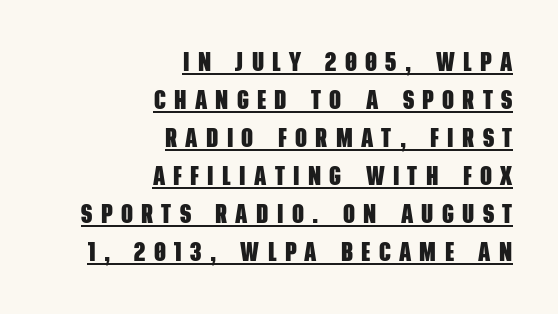
Q: Is the text bold? A: Yes.
Q: Is the text underlined? A: Yes.
Q: How is the paragraph aligned? A: Right-aligned.
Q: Is the spacing between letters normal or unusually wide? A: Unusually wide.
Q: Is the spacing between lines tight, normal or loose? A: Normal.
